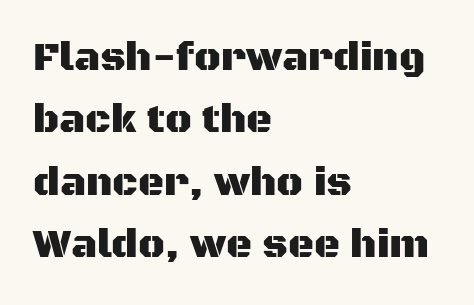
{"serif": "no", "italic": "no", "width": "normal", "stroke_contrast": "medium", "x_height": "large", "monospaced": "no", "underline": "no", "align": "left", "line_spacing": "normal", "line_spacing_ratio": 1.56, "letter_spacing": "normal", "letter_spacing_em": 0.0, "glyph_px": 40}
